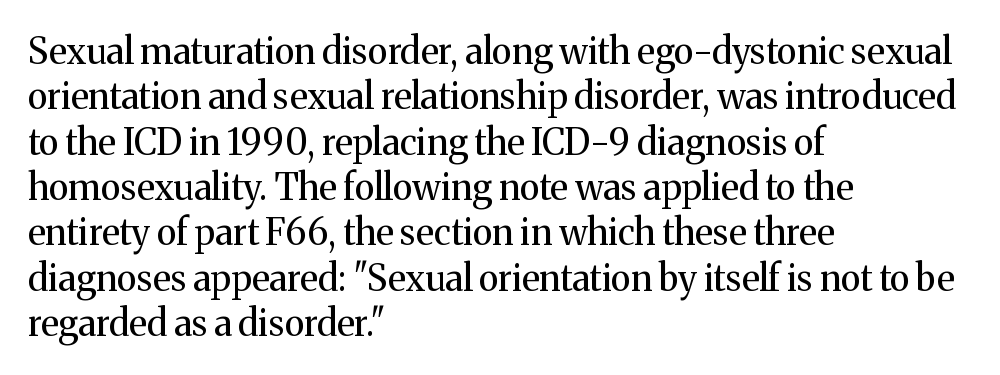
Q: Is the text bold? A: No.
Q: Is the text italic (slanted)? A: No, it is upright.
Q: Is the typeface a serif or a sans-serif typeface? A: Serif.
Q: Is the text underlined? A: No.
Q: How is the paragraph aligned? A: Left-aligned.
Q: Is the spacing between letters normal or unusually wide? A: Normal.
Q: Is the spacing between lines tight, normal or loose? A: Normal.
Q: Width (condensed, normal, or wide)? A: Normal.
Q: Stroke contrast? A: Medium.
Q: x-height? A: Medium.
Q: Monospaced? A: No.
